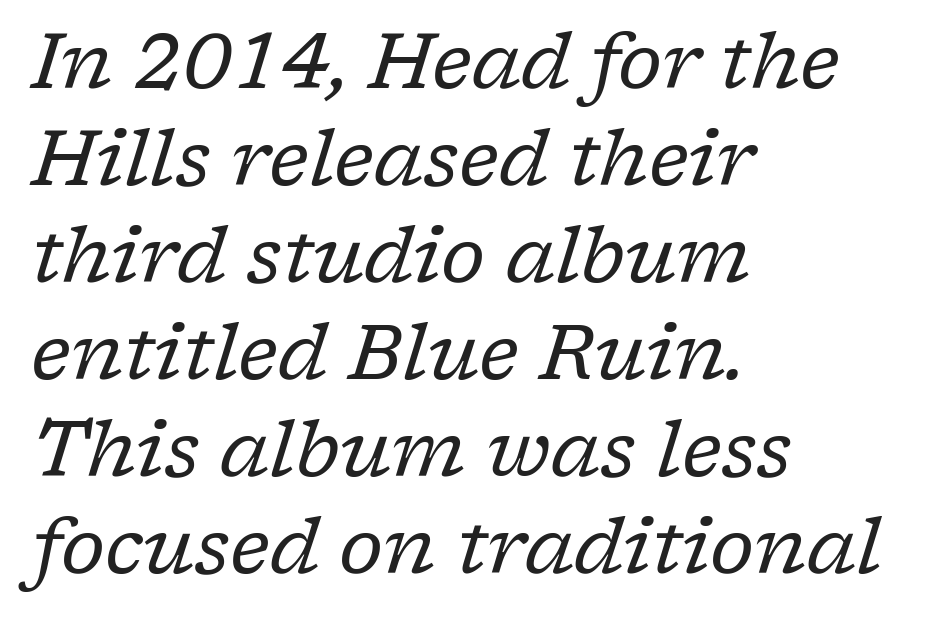
The image shows 77 px regular-weight serif type, italic (leaning right); set left-aligned, normal line spacing (1.26x), normal letter spacing, not underlined; low stroke contrast and a medium x-height.
